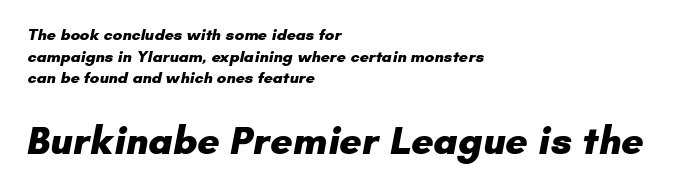
Normally led — the rows are evenly, conventionally spaced. Lines of text with bare space underneath. Students, note that the glyphs here touch the page at normal intervals. The following chunk of copy outweighs the initial chunk in type size. These lines stack with their left ends in a neat column.
